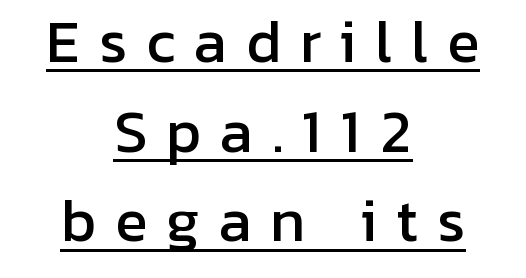
Note: no serifs on the glyphs. You can tell it's not italic because the verticals are truly vertical. A typesetter would call this proportional, since set widths differ per character. This sample keeps an unexceptional amount of space between lines. The rendering uses the underline text-decoration.
